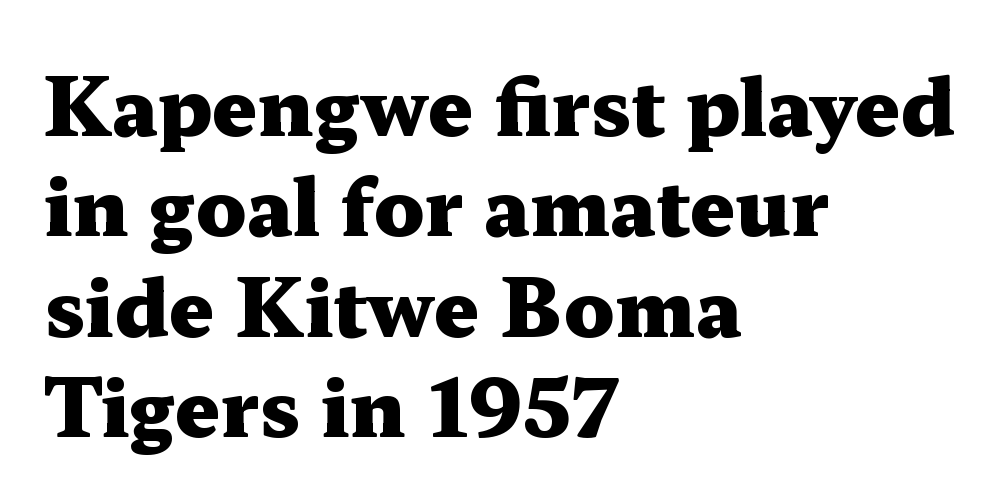
The image shows 79 px heavy, wide serif type, upright; set left-aligned, normal line spacing (1.27x), normal letter spacing, not underlined; medium stroke contrast and a medium x-height.
